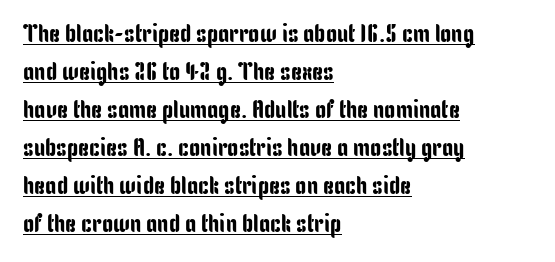
The image shows 25 px text type, upright; set left-aligned, normal line spacing (1.52x), normal letter spacing, underlined.
